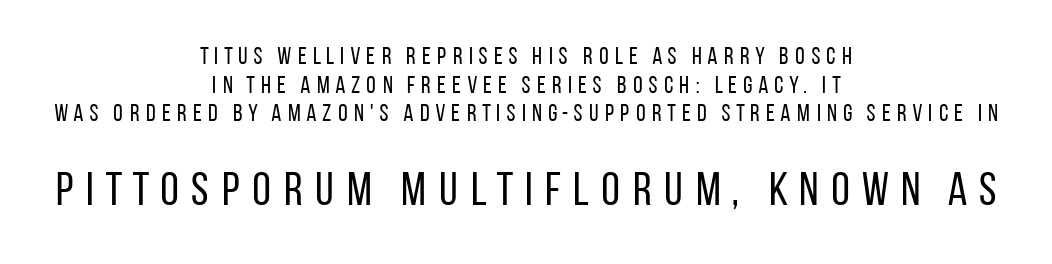
The image shows 47 px regular-weight, condensed sans-serif type, upright; set centered, line spacing 1.19x, unusually wide letter spacing (+0.2 em), not underlined; the second (bottom) block is 1.96x larger; low stroke contrast and a large x-height.
